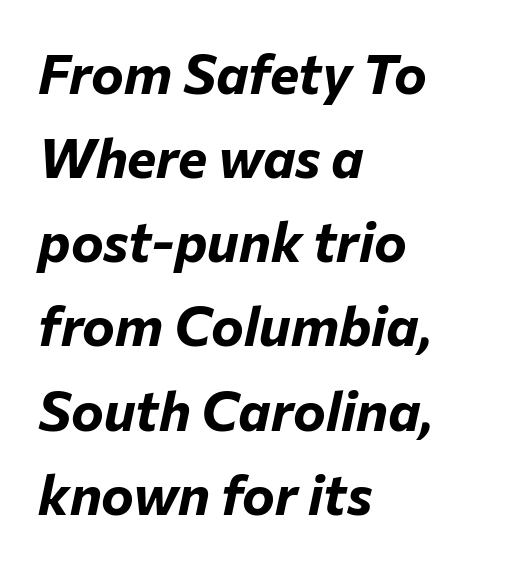
{"italic": "yes", "lean": "right", "slant_degrees": 12, "bold": "yes", "weight": "bold", "width": "normal", "stroke_contrast": "low", "x_height": "medium", "monospaced": "no", "underline": "no", "align": "left", "line_spacing": "normal", "line_spacing_ratio": 1.53, "letter_spacing": "normal", "letter_spacing_em": 0.0, "glyph_px": 55}
